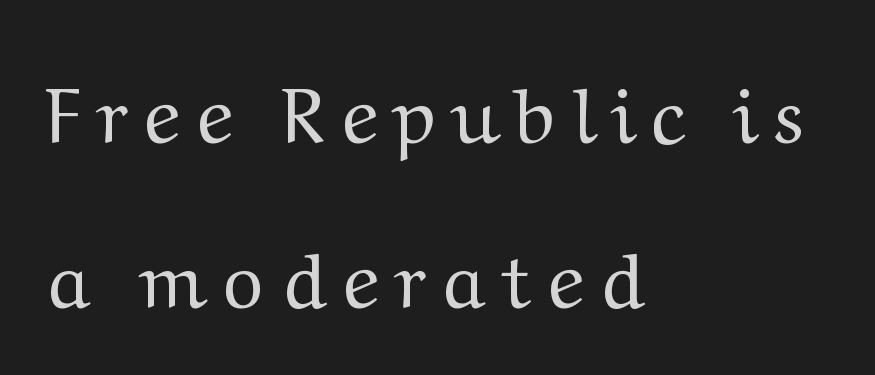
{"serif": "yes", "italic": "no", "bold": "no", "weight": "regular", "width": "normal", "stroke_contrast": "medium", "x_height": "medium", "monospaced": "no", "underline": "no", "align": "left", "line_spacing": "loose", "line_spacing_ratio": 2.11, "letter_spacing": "wide", "letter_spacing_em": 0.25, "glyph_px": 78}
